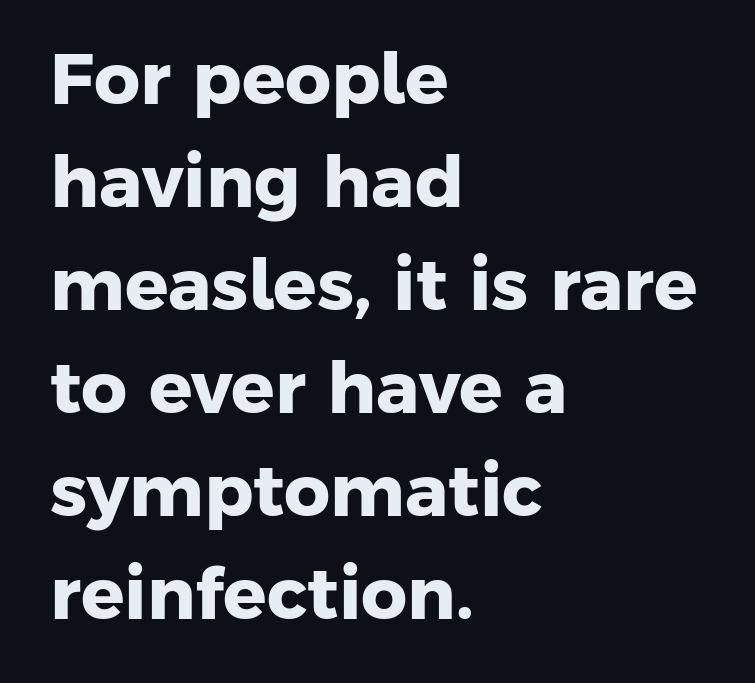
The paragraph shown leans on its left margin. You could not count columns in this text — the font is proportionally spaced. Compared with typical body copy, the letter spacing here is the same. The passage shown is emphatically bold. To sum up the face: it is a sans, with no serifs.
